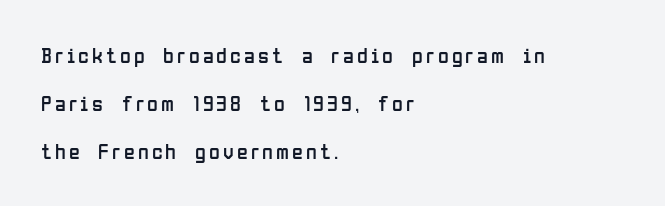
Students, observe: this is what heavily led, spacious text looks like. Is this a heavy cut? Hardly; it is regular or lighter. Notice how the stems are strictly vertical — no italics here. In CSS terms this would be text-align: left. Underlining? Definitely not there.
